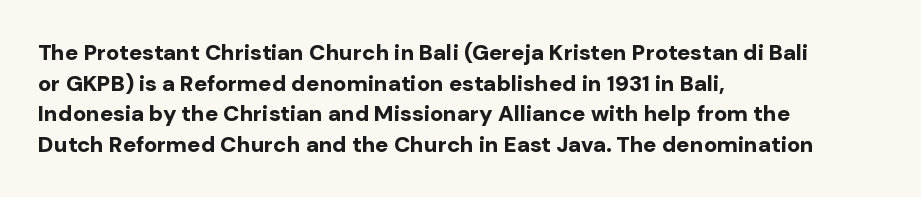
Q: Is the text bold? A: Yes.
Q: Is the text italic (slanted)? A: No, it is upright.
Q: Is the text underlined? A: No.
Q: How is the paragraph aligned? A: Left-aligned.
Q: Is the spacing between letters normal or unusually wide? A: Normal.
Q: Is the spacing between lines tight, normal or loose? A: Normal.
